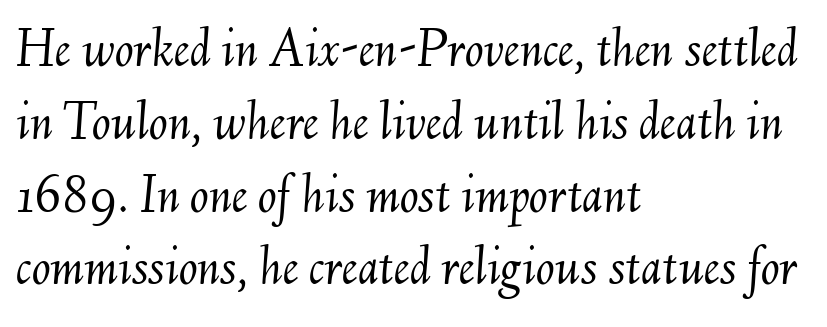
{"italic": "yes", "lean": "right", "slant_degrees": 6, "bold": "no", "weight": "light", "width": "normal", "stroke_contrast": "medium", "x_height": "small", "monospaced": "no", "underline": "no", "align": "left", "line_spacing": "normal", "line_spacing_ratio": 1.3, "letter_spacing": "normal", "letter_spacing_em": 0.0, "glyph_px": 56}
